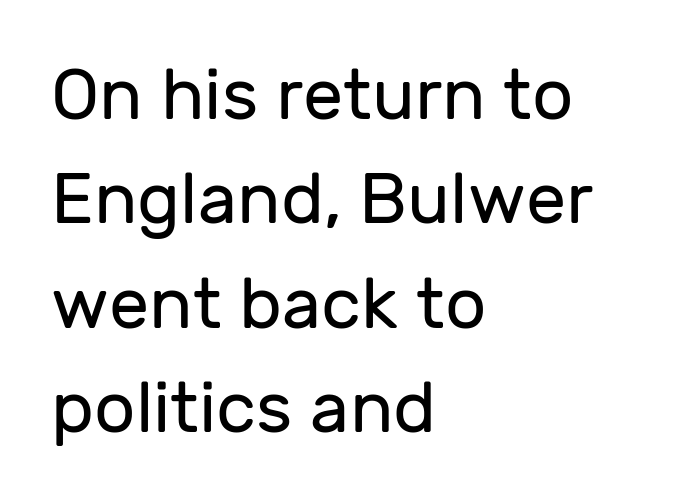
The leading is moderate, giving the passage an even texture. Caption: face not bold, strokes unweighted. A clean baseline with only descenders dipping below it. Caption: standard tracking, unaltered. The designer went with a sans here, leaving each stem footless.
